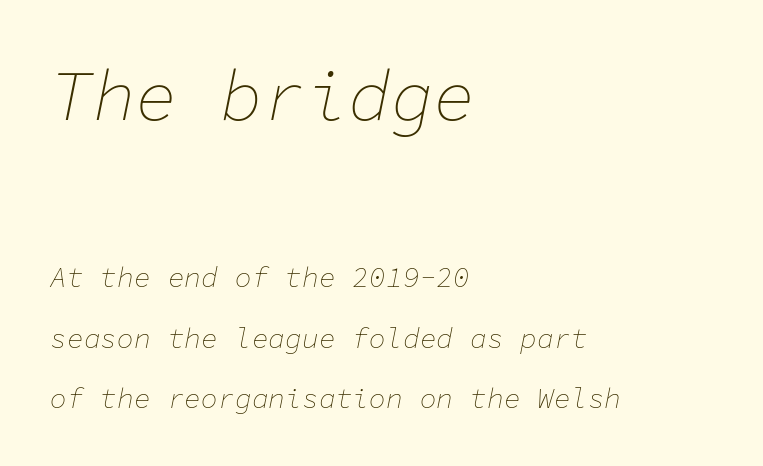
This block would shrink considerably if given ordinary leading; it's expanded now. Do the characters align in a grid? Yes, the font is monospaced. Leftover space on each line is placed entirely after the last word. Bold? No — there's no thickening of the strokes. Characters follow at the spacing the type designer built in. The composition opens big and finishes small.
